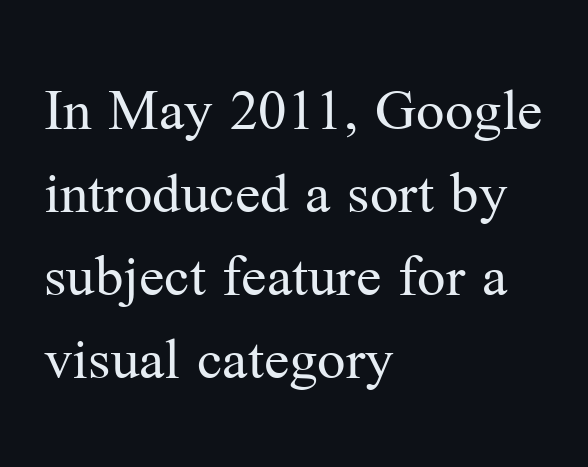
The image shows 63 px regular-weight serif type, upright; set left-aligned, normal line spacing (1.32x), normal letter spacing, not underlined; medium stroke contrast and a medium x-height.
